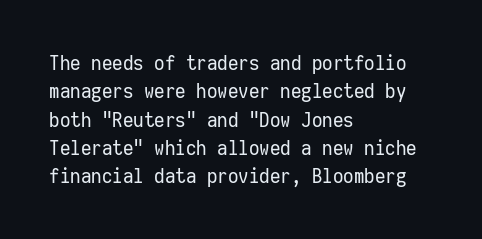
Evenly set lines give the paragraph a standard silhouette. Students, note that the glyphs here touch the page at normal intervals. In terms of posture, this sample is upright. Typeset ragged right — the left edge is the straight one.
